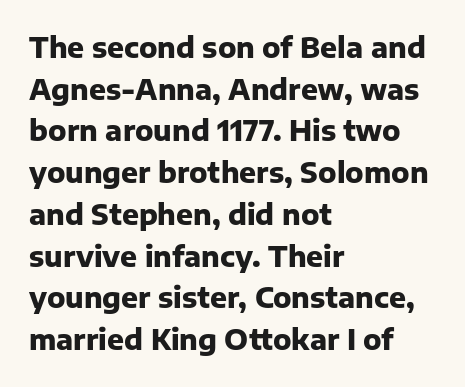
{"serif": "no", "italic": "no", "bold": "yes", "weight": "heavy", "width": "normal", "stroke_contrast": "low", "x_height": "medium", "monospaced": "no", "underline": "no", "align": "left", "line_spacing": "normal", "line_spacing_ratio": 1.49, "letter_spacing": "normal", "letter_spacing_em": 0.0, "glyph_px": 28}
